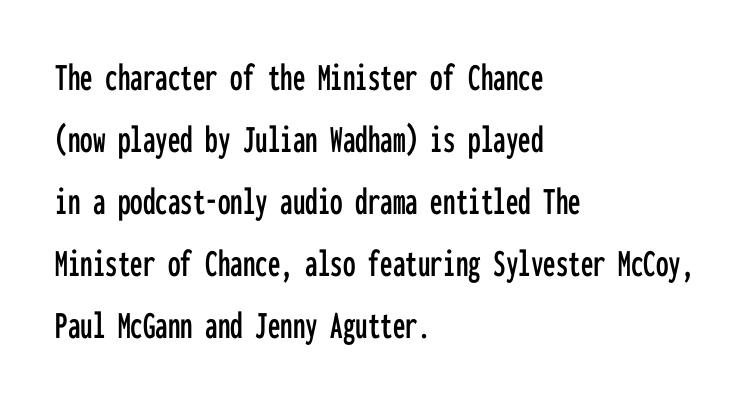
The image shows 40 px condensed sans-serif type, upright, monospaced; set left-aligned, normal line spacing (1.55x), normal letter spacing, not underlined; low stroke contrast and a medium x-height.
